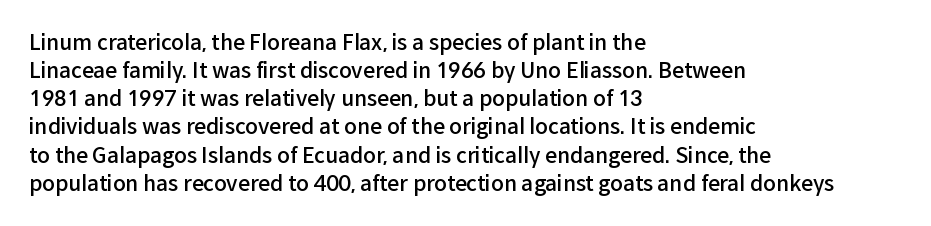
{"italic": "no", "bold": "semi", "underline": "no", "align": "left", "line_spacing": "normal", "line_spacing_ratio": 1.34, "letter_spacing": "normal", "letter_spacing_em": 0.0, "glyph_px": 21}
